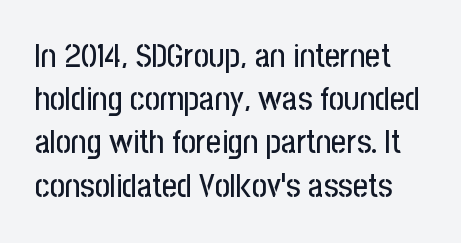
{"serif": "no", "italic": "no", "width": "condensed", "stroke_contrast": "low", "x_height": "medium", "monospaced": "no", "underline": "no", "line_spacing": "normal", "line_spacing_ratio": 1.31, "letter_spacing": "normal", "letter_spacing_em": 0.0, "glyph_px": 33}
